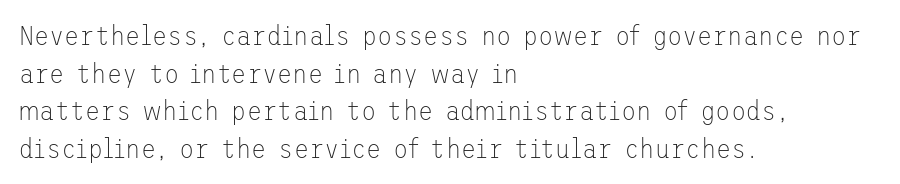
The strip under each line holds only bare page. Look at the bottom of the vertical strokes: they stop flat, with no serifs. The lines sit at an ordinary, default distance from one another. In terms of letterspacing, this is plain default setting. The passage is arranged the way most books set body copy — flush left.
